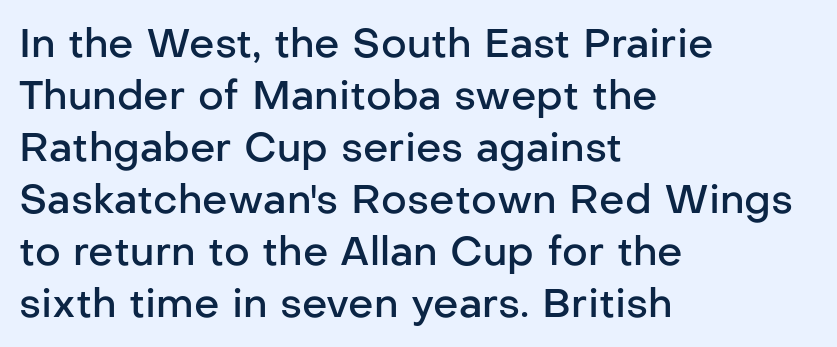
The image shows 40 px semibold sans-serif type, upright; set left-aligned, normal line spacing (1.3x), normal letter spacing, not underlined; low stroke contrast and a medium x-height.
